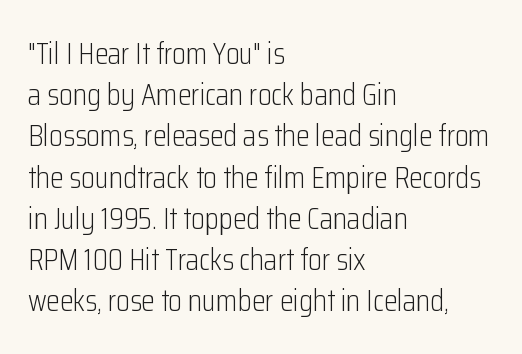
The image shows 31 px light, condensed sans-serif type, upright; set left-aligned, normal line spacing (1.33x), normal letter spacing, not underlined; low stroke contrast and a medium x-height.
